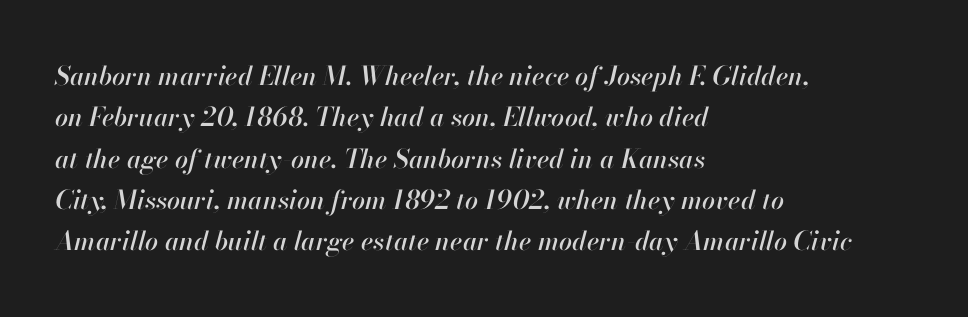
The passage shown is not underscored anywhere. Nobody touched the tracking dial on this one. Looking at the ascenders, they clearly lean. Casual observation: everything's shoved over to the left.
